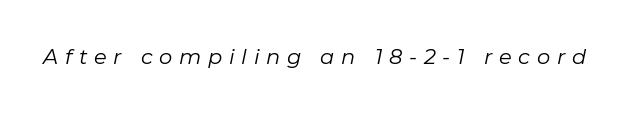
The specimen omits any rule beneath the text block's lines. Loose tracking; the words dissolve into strings of separated letters. Slanted lettering throughout. Is the stroke heavy? The answer is a plain regular-or-lighter.
